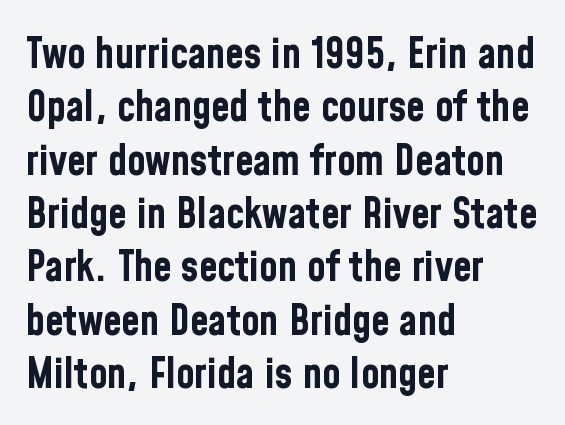
{"serif": "no", "italic": "no", "bold": "yes", "weight": "bold", "width": "condensed", "stroke_contrast": "low", "x_height": "medium", "monospaced": "no", "underline": "no", "align": "left", "line_spacing": "normal", "line_spacing_ratio": 1.27, "letter_spacing": "normal", "letter_spacing_em": 0.0, "glyph_px": 42}
